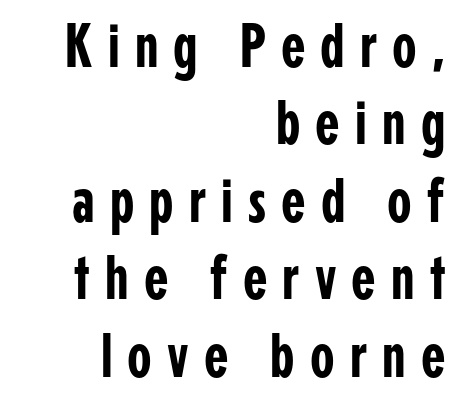
{"serif": "no", "italic": "no", "width": "condensed", "stroke_contrast": "low", "x_height": "medium", "monospaced": "no", "underline": "no", "align": "right", "line_spacing_ratio": 1.23, "letter_spacing": "wide", "letter_spacing_em": 0.24, "glyph_px": 63}
